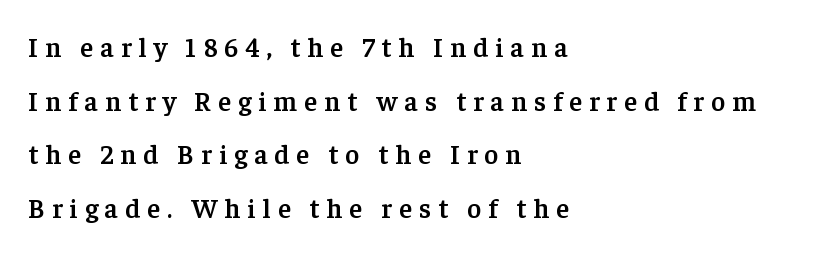
{"italic": "no", "bold": "semi", "underline": "no", "align": "left", "line_spacing": "loose", "line_spacing_ratio": 1.99, "letter_spacing": "wide", "letter_spacing_em": 0.26, "glyph_px": 27}
